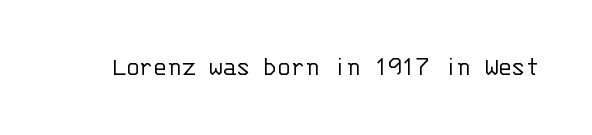
The image shows 28 px light sans-serif type, upright, monospaced; set normal letter spacing, not underlined; low stroke contrast and a large x-height.
